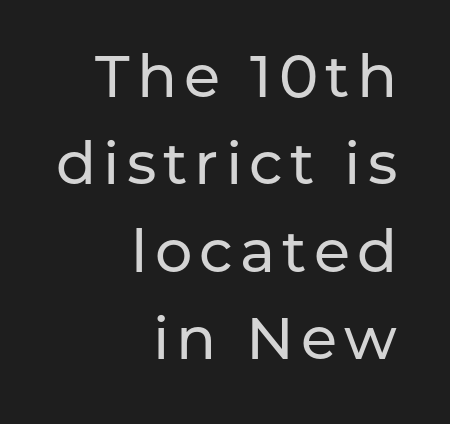
Nope, not italic — everything's standing straight. The ragged edge is on the left, which tells us the setting is flush right. Letters rest on an invisible, unmarked baseline. Observe the absence of serifs on each vertical stroke in this sample.
